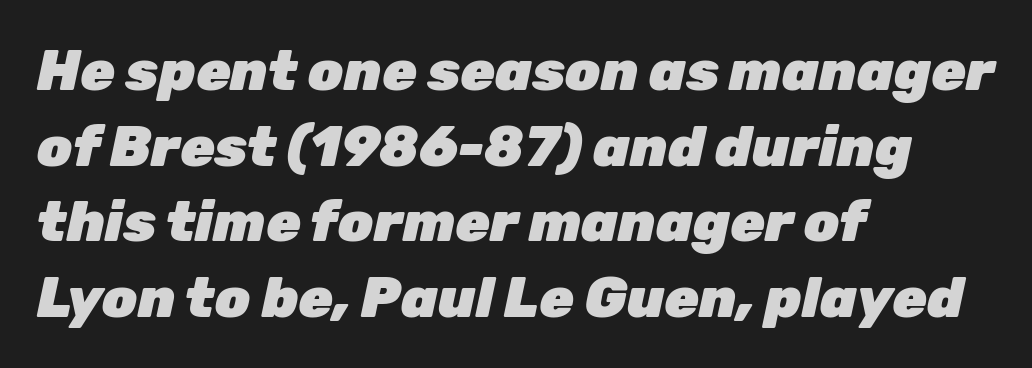
The image shows 56 px heavy type, italic (leaning right); set left-aligned, normal line spacing (1.35x), normal letter spacing, not underlined; low stroke contrast and a medium x-height.
